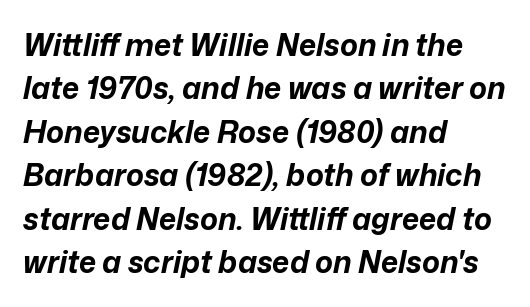
{"italic": "yes", "lean": "right", "slant_degrees": 12, "bold": "yes", "weight": "bold", "width": "normal", "stroke_contrast": "low", "x_height": "medium", "monospaced": "no", "underline": "no", "align": "left", "line_spacing": "normal", "line_spacing_ratio": 1.45, "letter_spacing": "normal", "letter_spacing_em": 0.0, "glyph_px": 30}
